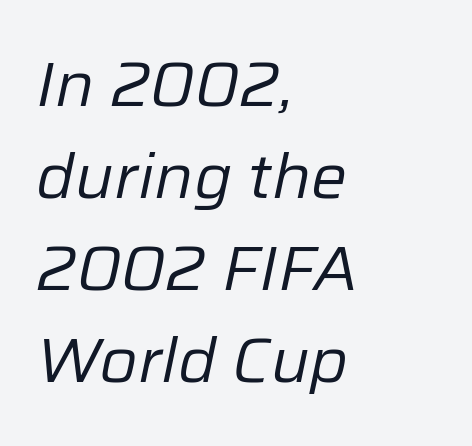
No chunkiness to these letters — they're not bold. This sample uses an oblique cut, with every glyph tilted off the vertical. The lines sit at an ordinary, default distance from one another. The space directly below the letters is spotless. These lines are rendered in a variable-pitch font. The passage shown has conventional tracking throughout.
